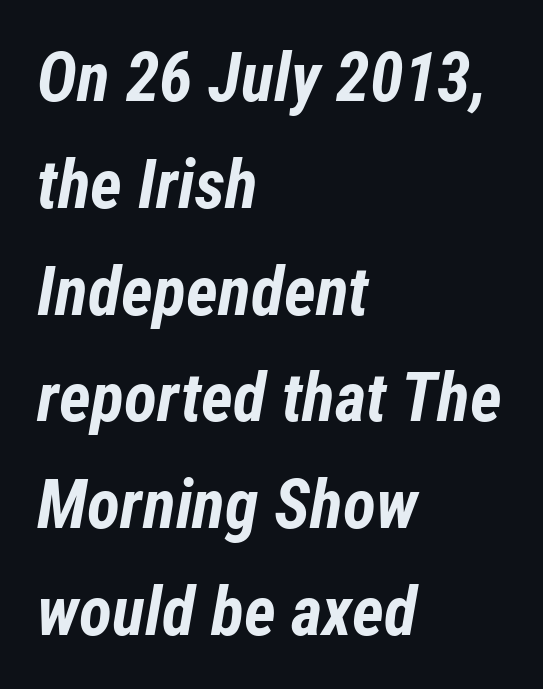
The image shows 68 px bold, condensed type, italic (leaning right); set left-aligned, normal line spacing (1.57x), normal letter spacing, not underlined; low stroke contrast and a medium x-height.
